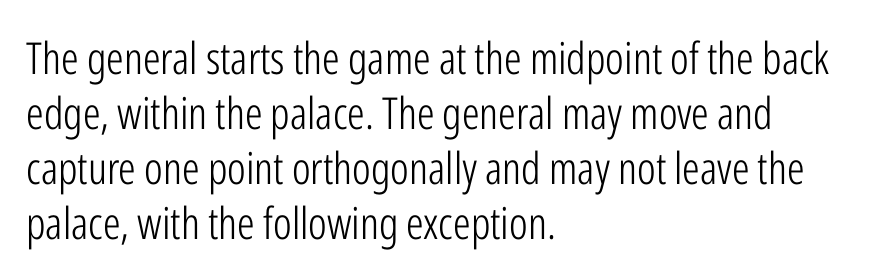
Caption: face not bold, strokes unweighted. The face used here is proportionally spaced, like ordinary book or web type. Students, observe: this is what conventionally led text looks like. Type style note: lacks serifs. Each word holds together tightly as a unit, with standard inter-letter gaps.
